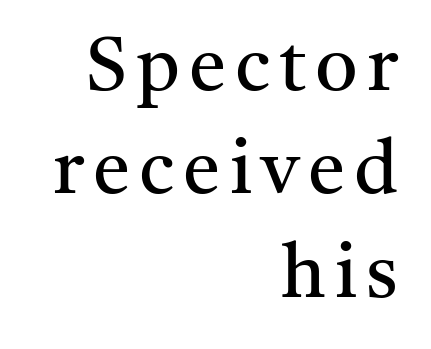
The image shows 75 px regular-weight serif type, upright; set right-aligned, normal line spacing (1.38x), not underlined; medium stroke contrast and a medium x-height.
